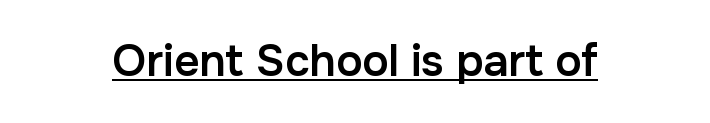
The image shows 44 px semibold sans-serif type, upright; set normal letter spacing, underlined; low stroke contrast and a medium x-height.
